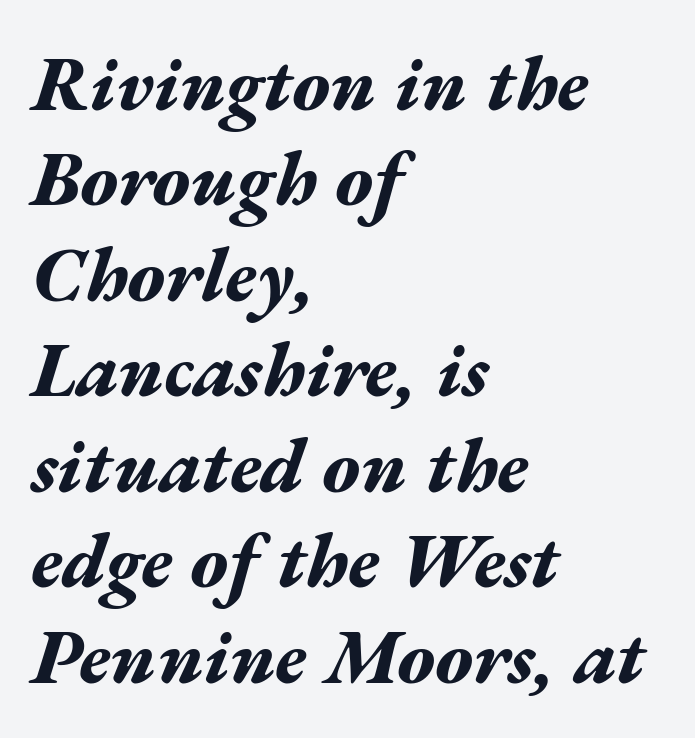
{"italic": "yes", "lean": "right", "slant_degrees": 17, "bold": "yes", "weight": "bold", "width": "wide", "stroke_contrast": "medium", "x_height": "medium", "monospaced": "no", "underline": "no", "align": "left", "line_spacing_ratio": 1.24, "letter_spacing": "normal", "letter_spacing_em": 0.0, "glyph_px": 77}
